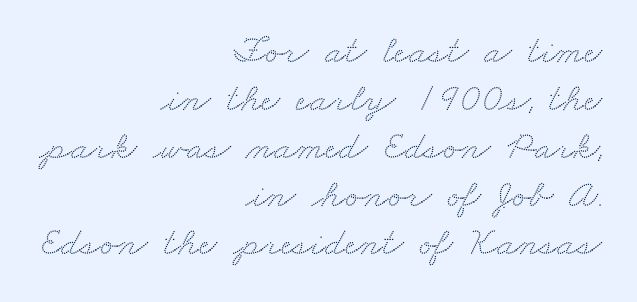
The letters sit at their default tracking, neither squeezed nor spread. Examine the stroke ends and you'll spot serifs. Decoration check: the copy has no underline. The face used here is proportionally spaced, like ordinary book or web type. Line ends are locked; line starts wander.
